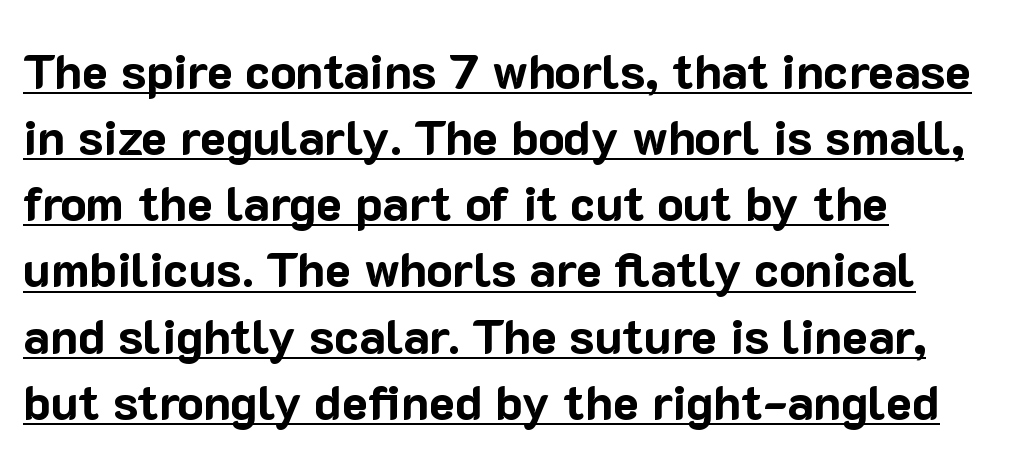
I'd describe the lettering as bold — thick and assertive. Evenly set lines give the paragraph a standard silhouette. Observe the absence of serifs on each vertical stroke in this sample. Letter spacing: default. The lines in this sample share a left origin and differ only in where they stop. Has an underline been added? It has.
